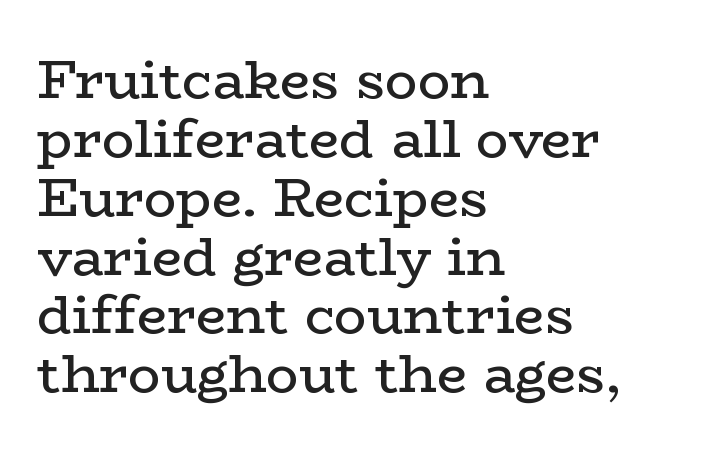
Q: Is the text bold? A: No.
Q: Is the text italic (slanted)? A: No, it is upright.
Q: Is the typeface a serif or a sans-serif typeface? A: Serif.
Q: Is the text underlined? A: No.
Q: How is the paragraph aligned? A: Left-aligned.
Q: Is the spacing between letters normal or unusually wide? A: Normal.
Q: Is the spacing between lines tight, normal or loose? A: Tight.
Q: Width (condensed, normal, or wide)? A: Wide.
Q: Stroke contrast? A: Low.
Q: x-height? A: Medium.
Q: Monospaced? A: No.
